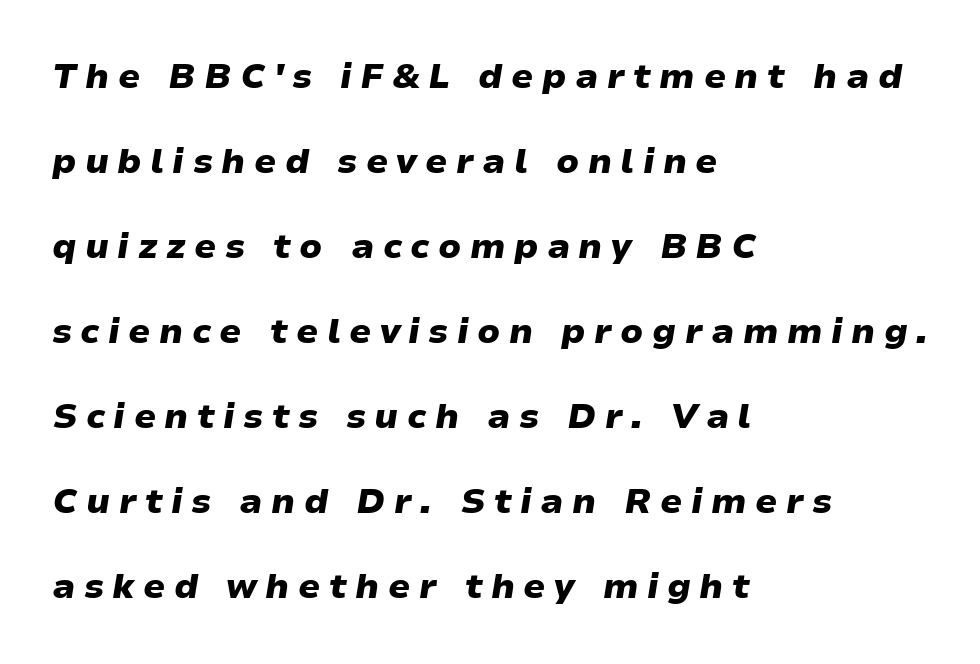
{"italic": "yes", "lean": "right", "slant_degrees": 9, "bold": "yes", "weight": "heavy", "width": "wide", "stroke_contrast": "low", "x_height": "medium", "monospaced": "no", "underline": "no", "align": "left", "line_spacing": "loose", "line_spacing_ratio": 2.43, "letter_spacing": "wide", "letter_spacing_em": 0.24, "glyph_px": 35}
